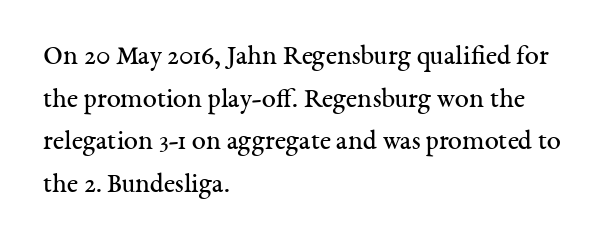
{"serif": "yes", "italic": "no", "bold": "no", "weight": "regular", "width": "normal", "stroke_contrast": "medium", "x_height": "medium", "monospaced": "no", "underline": "no", "align": "left", "line_spacing": "normal", "line_spacing_ratio": 1.52, "letter_spacing": "normal", "letter_spacing_em": 0.0, "glyph_px": 28}
